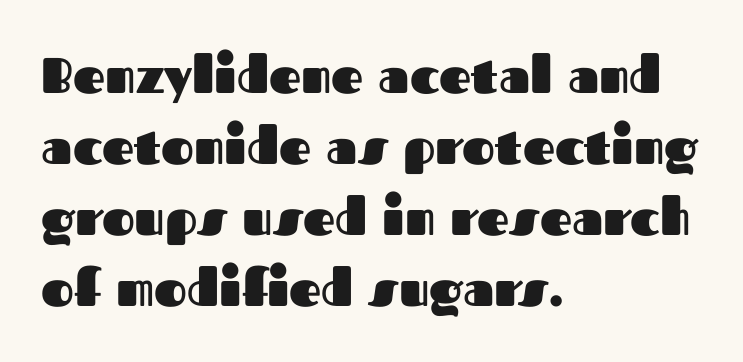
The image shows 50 px heavy sans-serif type, upright; set left-aligned, normal line spacing (1.42x), normal letter spacing, not underlined; medium stroke contrast and a medium x-height.
